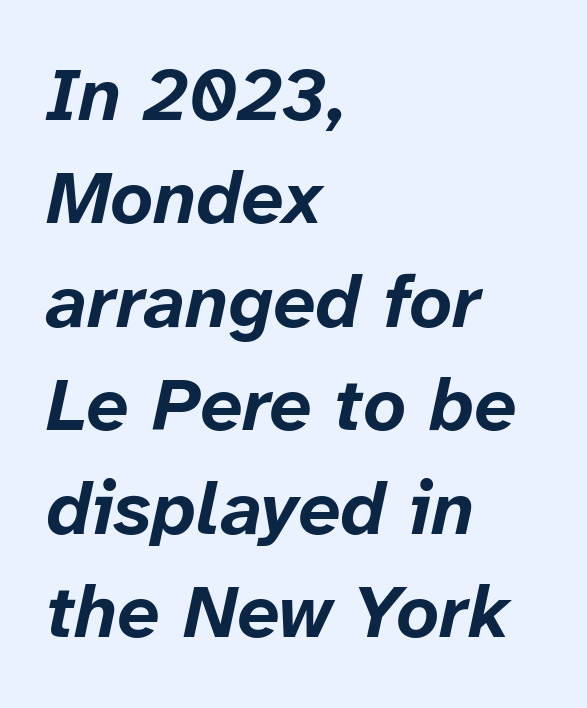
The image shows 75 px bold type, italic (leaning right); set left-aligned, normal line spacing (1.38x), normal letter spacing, not underlined; low stroke contrast and a medium x-height.
